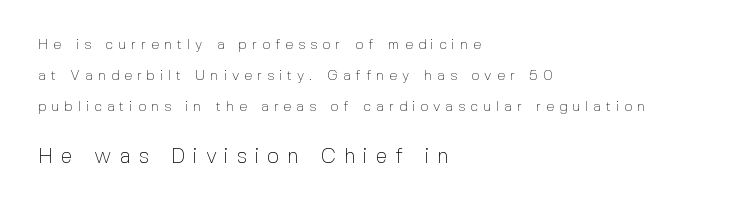
Italic? Not at all — the glyphs are vertical. Whoever set this chose breathing room over compactness in the vertical rhythm. Each word looks stretched out because of the extra space between its letters. Of the two passages, the one underneath uses the larger point size.
